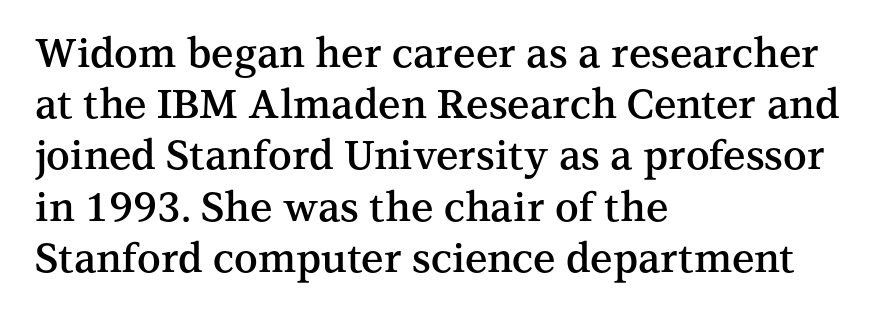
Every letter is mildly thick-stroked: semibold rather than bold. Think of a printed novel: that variable character pitch is what you see here. Beneath every word, the page is bare. Normally led — the rows are evenly, conventionally spaced. Notice how the stems are strictly vertical — no italics here. The line texture is even and compact thanks to regular tracking.
